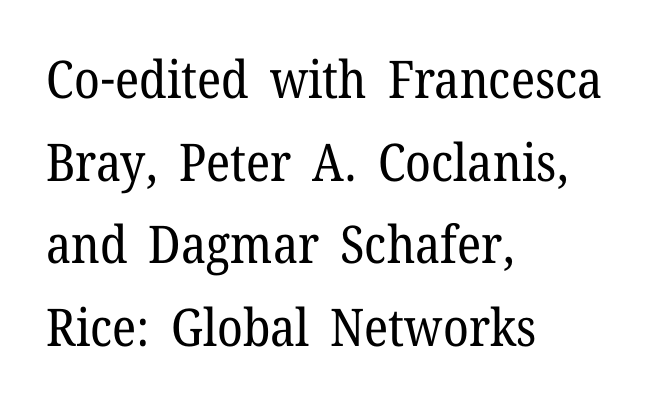
The rag falls on the right side of this text block. Stems here are at most as thick as an everyday book face. Spacing verdict: proportional, widths tailored to each character. Glyph-to-glyph distance matches everyday printed text. Notice how the stems are strictly vertical — no italics here.
